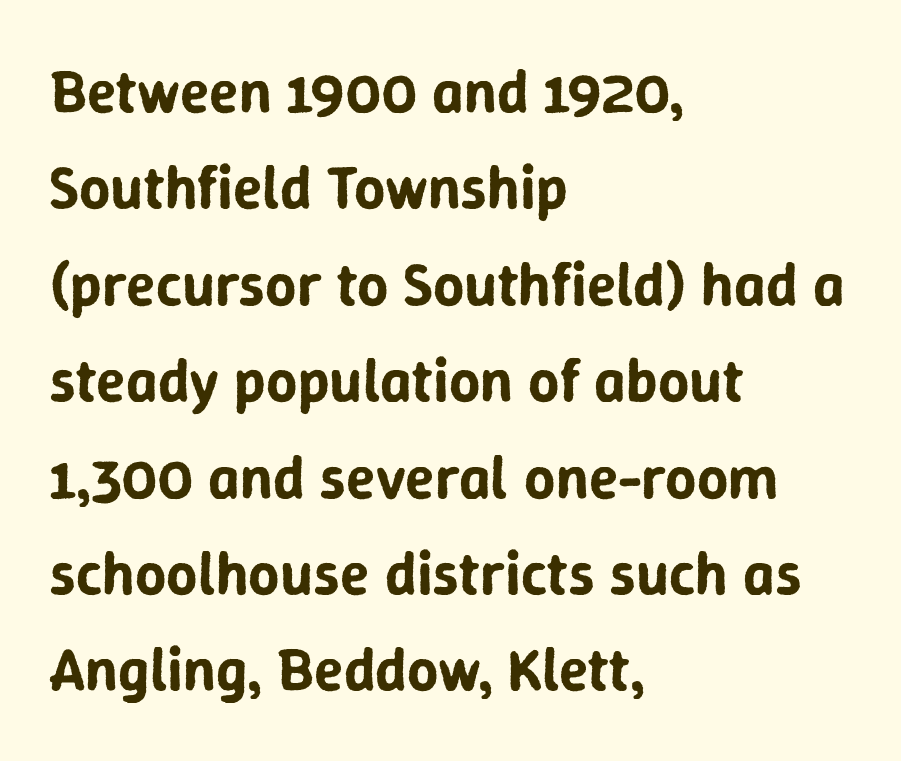
The image shows 61 px sans-serif type, upright; set left-aligned, normal line spacing (1.58x), normal letter spacing, not underlined; low stroke contrast and a medium x-height.
